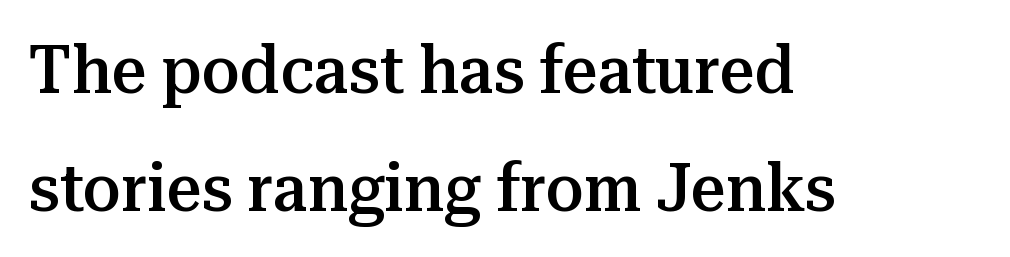
No italicization has been applied; the sample stays upright. As a designer I'd log this as weight 600, semibold. The foot of each line stays bare and open. Does the type have serifs? Yes, each stem ends in a small foot. What stands out about the letter spacing? Nothing — it is the standard amount.
